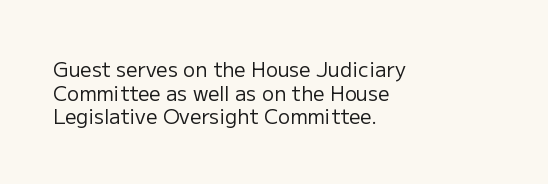
Q: Is the text bold? A: No.
Q: Is the text italic (slanted)? A: No, it is upright.
Q: Is the text underlined? A: No.
Q: How is the paragraph aligned? A: Left-aligned.
Q: Is the spacing between letters normal or unusually wide? A: Normal.
